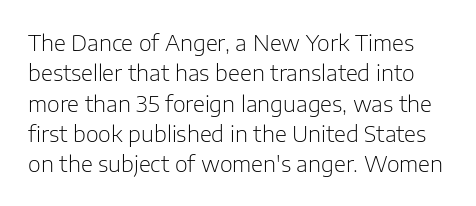
Q: Is the text bold? A: No.
Q: Is the text italic (slanted)? A: No, it is upright.
Q: Is the text underlined? A: No.
Q: Is the spacing between letters normal or unusually wide? A: Normal.
Q: Is the spacing between lines tight, normal or loose? A: Normal.
